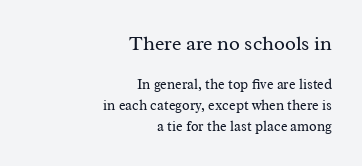
The image shows 20 px text type, upright; set right-aligned, normal line spacing (1.47x), normal letter spacing, not underlined; the first (top) block is 1.43x larger.
